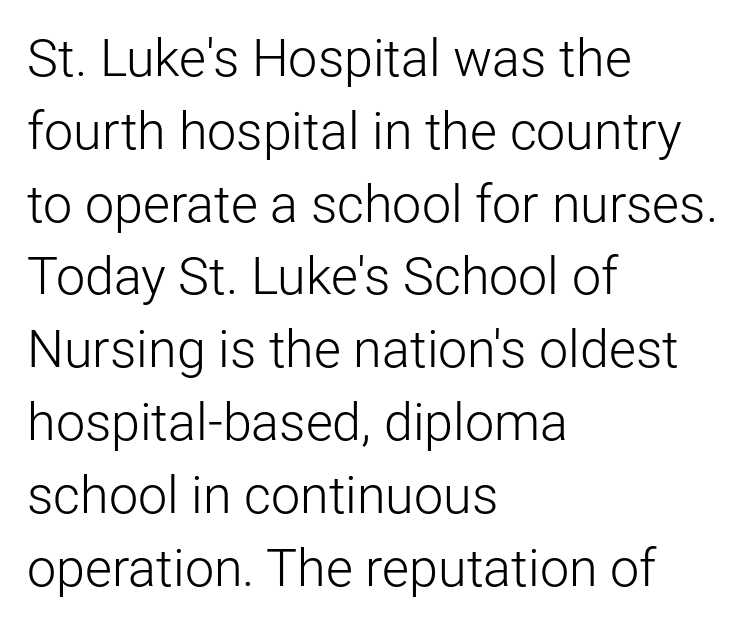
Q: Is the text bold? A: No.
Q: Is the text italic (slanted)? A: No, it is upright.
Q: Is the typeface a serif or a sans-serif typeface? A: Sans-serif.
Q: Is the text underlined? A: No.
Q: How is the paragraph aligned? A: Left-aligned.
Q: Is the spacing between letters normal or unusually wide? A: Normal.
Q: Is the spacing between lines tight, normal or loose? A: Normal.
Q: Width (condensed, normal, or wide)? A: Normal.
Q: Stroke contrast? A: Low.
Q: x-height? A: Medium.
Q: Monospaced? A: No.
